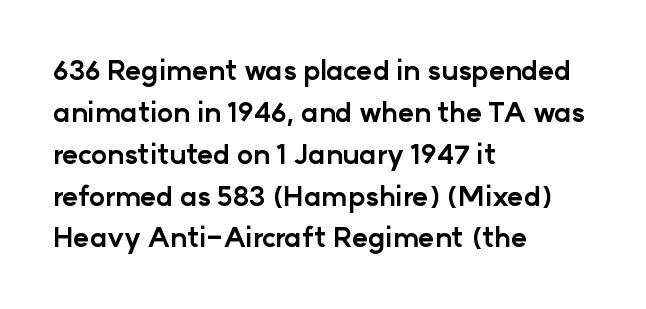
Q: Is the text bold? A: Yes.
Q: Is the text italic (slanted)? A: No, it is upright.
Q: Is the text underlined? A: No.
Q: How is the paragraph aligned? A: Left-aligned.
Q: Is the spacing between letters normal or unusually wide? A: Normal.
Q: Is the spacing between lines tight, normal or loose? A: Normal.
